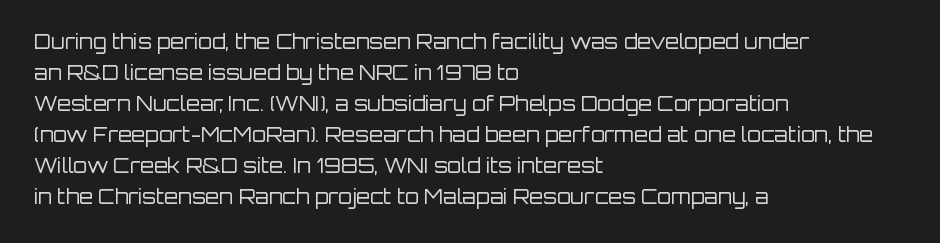
{"italic": "no", "bold": "no", "underline": "no", "align": "left", "line_spacing": "normal", "line_spacing_ratio": 1.55, "letter_spacing": "normal", "letter_spacing_em": 0.0, "glyph_px": 20}
